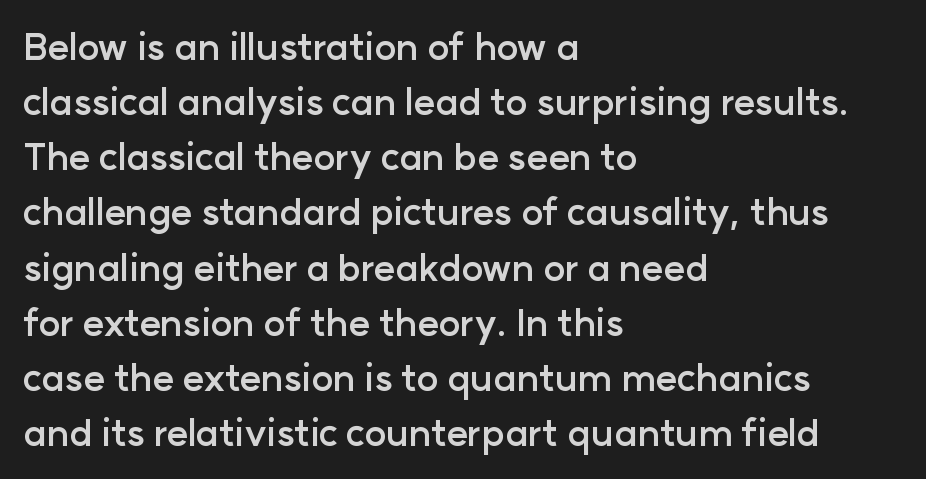
{"serif": "no", "italic": "no", "bold": "yes", "weight": "semibold", "width": "normal", "stroke_contrast": "low", "x_height": "medium", "monospaced": "no", "underline": "no", "align": "left", "line_spacing": "normal", "line_spacing_ratio": 1.49, "letter_spacing": "normal", "letter_spacing_em": 0.0, "glyph_px": 37}
